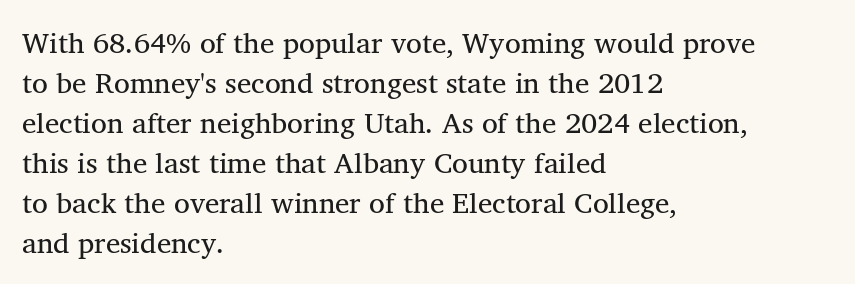
Q: Is the text bold? A: No.
Q: Is the text italic (slanted)? A: No, it is upright.
Q: Is the typeface a serif or a sans-serif typeface? A: Serif.
Q: Is the text underlined? A: No.
Q: How is the paragraph aligned? A: Left-aligned.
Q: Is the spacing between letters normal or unusually wide? A: Normal.
Q: Is the spacing between lines tight, normal or loose? A: Normal.
Q: Width (condensed, normal, or wide)? A: Normal.
Q: Stroke contrast? A: Medium.
Q: x-height? A: Medium.
Q: Monospaced? A: No.
